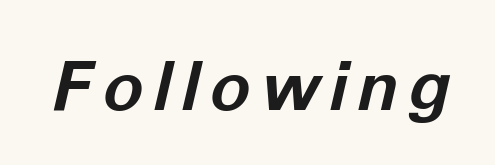
Slanted lettering throughout. Each letter keeps its own natural width here, so spacing adapts to shape. The sample has been set heavy, in full bold. The words here are not underlined.
